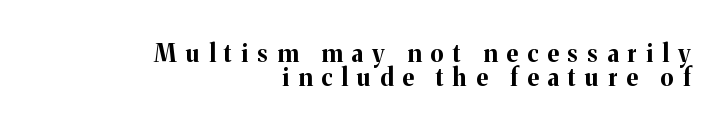
Posture: upright roman. The rendering uses a bold face; every stroke is thick and dark. The passage shown stacks its lines with hardly any gap. The horizontal fit of the characters is loose and conspicuously gappy. A clean baseline with only descenders dipping below it.
